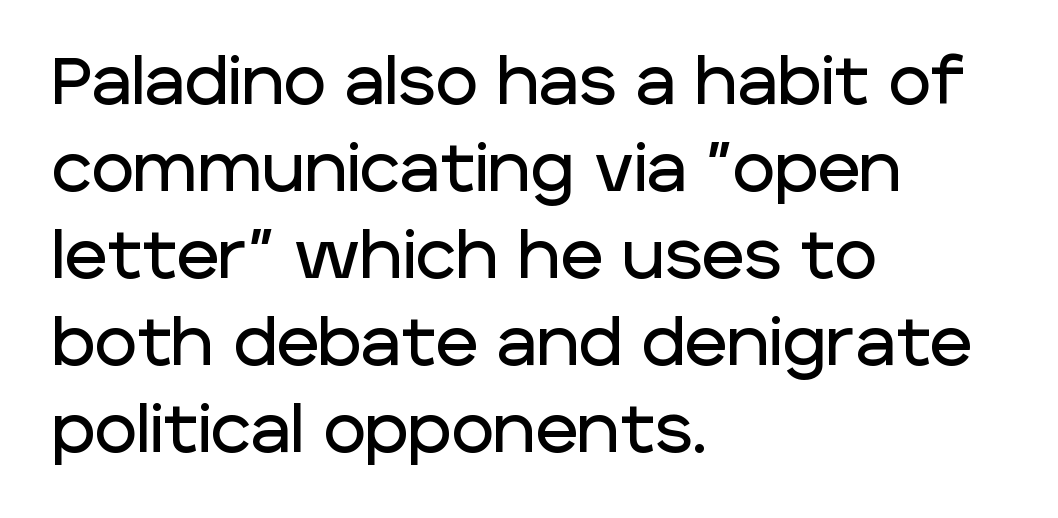
Q: Is the text italic (slanted)? A: No, it is upright.
Q: Is the typeface a serif or a sans-serif typeface? A: Sans-serif.
Q: Is the text underlined? A: No.
Q: How is the paragraph aligned? A: Left-aligned.
Q: Is the spacing between letters normal or unusually wide? A: Normal.
Q: Is the spacing between lines tight, normal or loose? A: Normal.
Q: Width (condensed, normal, or wide)? A: Normal.
Q: Stroke contrast? A: Low.
Q: x-height? A: Large.
Q: Monospaced? A: No.
